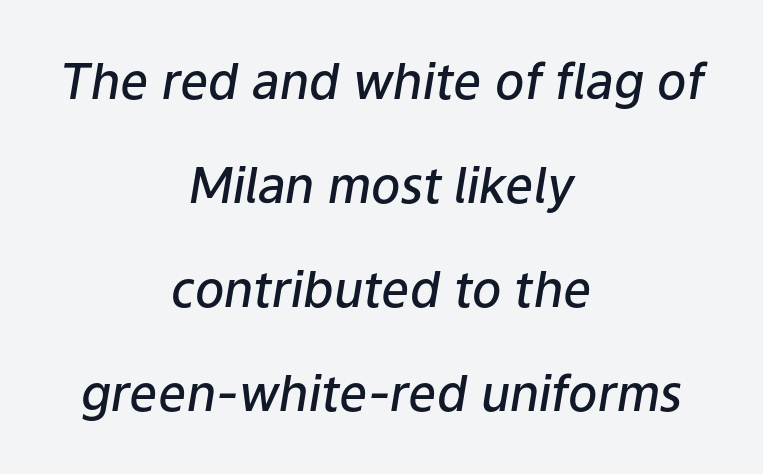
The image shows 49 px semibold type, italic (leaning right); set centered, loose line spacing (2.12x), normal letter spacing, not underlined; low stroke contrast and a medium x-height.
